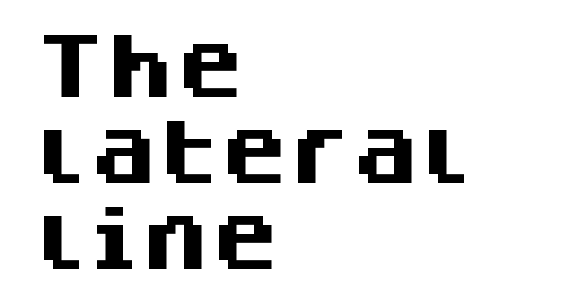
Q: Is the text bold? A: Yes.
Q: Is the text italic (slanted)? A: No, it is upright.
Q: Is the typeface a serif or a sans-serif typeface? A: Sans-serif.
Q: Is the text underlined? A: No.
Q: How is the paragraph aligned? A: Left-aligned.
Q: Is the spacing between letters normal or unusually wide? A: Normal.
Q: Width (condensed, normal, or wide)? A: Normal.
Q: Stroke contrast? A: Medium.
Q: x-height? A: Large.
Q: Monospaced? A: No.
